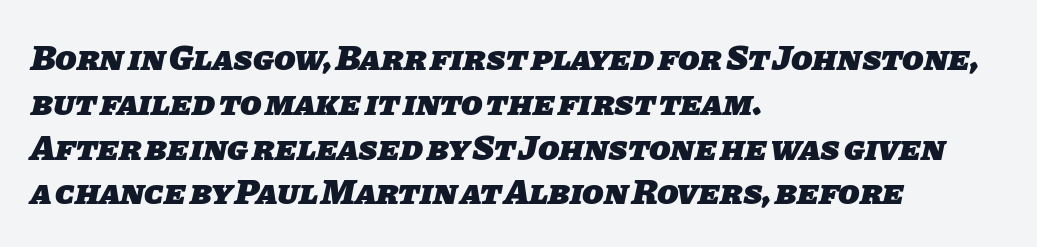
The image shows 35 px heavy type; set left-aligned, normal line spacing (1.28x), normal letter spacing, not underlined; low stroke contrast and a large x-height.
